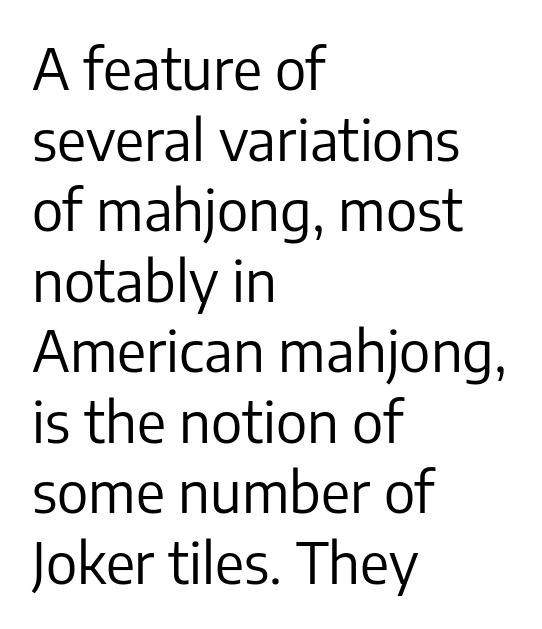
Inter-character spacing is left at the font's built-in metrics. The letters advance in unequal steps, a hallmark of proportional type. Stroke mass is kept to a normal reading level or below. Quick note: underline off. The face used here is a sans, in the tradition of grotesques and geometrics.
